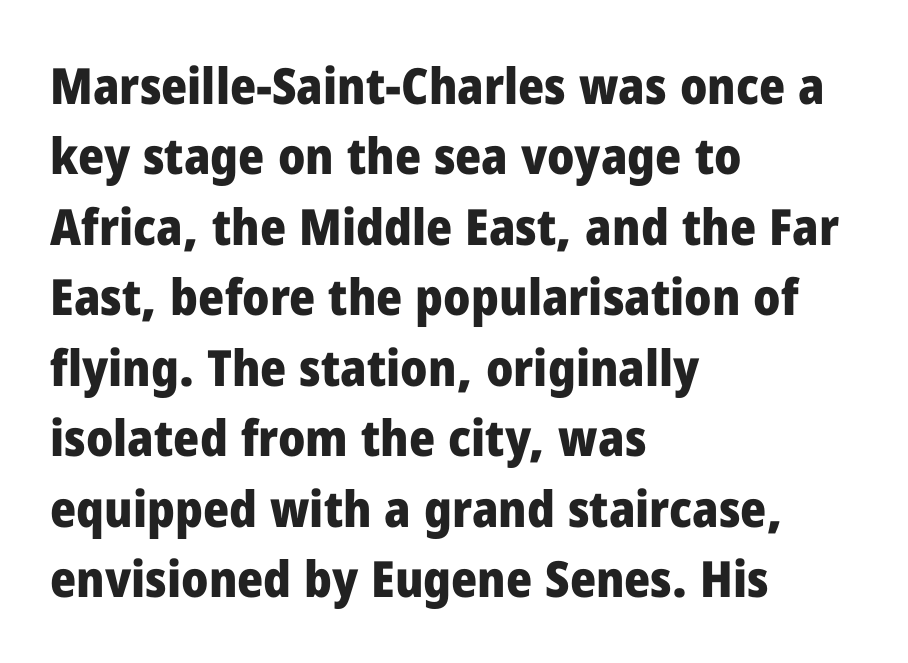
{"serif": "no", "italic": "no", "bold": "yes", "weight": "heavy", "width": "normal", "stroke_contrast": "low", "x_height": "medium", "monospaced": "no", "underline": "no", "align": "left", "line_spacing": "normal", "line_spacing_ratio": 1.41, "letter_spacing": "normal", "letter_spacing_em": 0.0, "glyph_px": 50}
